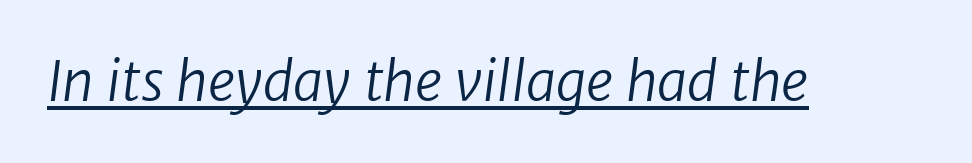
The image shows 54 px regular-weight sans-serif type; set normal letter spacing, underlined; low stroke contrast and a medium x-height.
